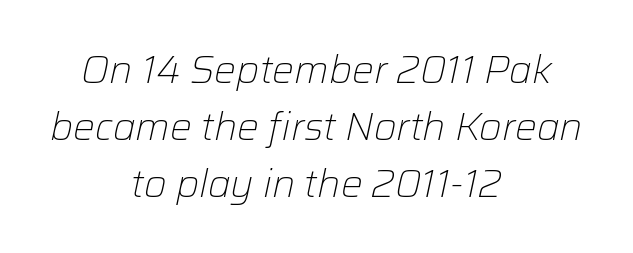
The face used here has a pronounced slope to its letters. The rag falls on both sides of this text block equally. Ink coverage per letter is moderate at most. These lines are rendered in a variable-pitch font. Each new line begins a customary step beneath the previous one. Letters rest on an invisible, unmarked baseline.
